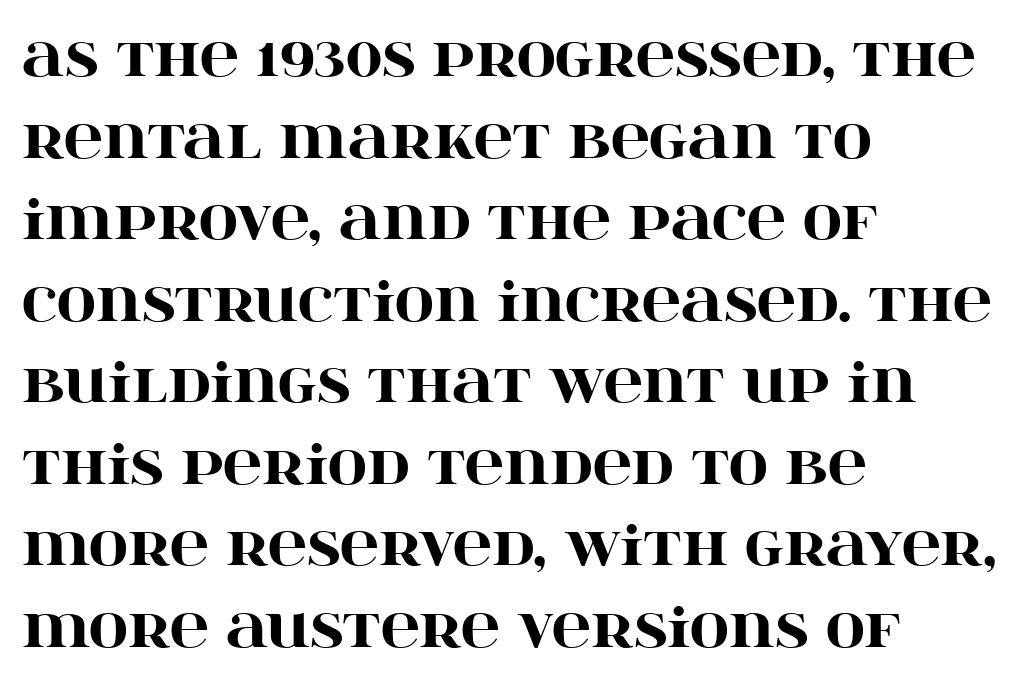
{"serif": "yes", "italic": "no", "bold": "yes", "weight": "heavy", "width": "wide", "stroke_contrast": "high", "x_height": "large", "monospaced": "no", "underline": "no", "align": "left", "line_spacing": "normal", "line_spacing_ratio": 1.51, "letter_spacing": "normal", "letter_spacing_em": 0.0, "glyph_px": 54}
